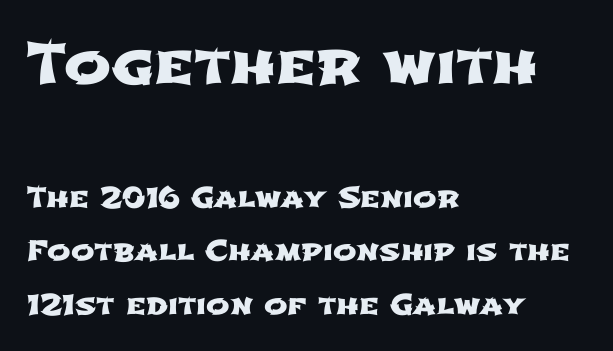
The image shows 56 px wide sans-serif type; set left-aligned, loose line spacing (1.91x), normal letter spacing, not underlined; the first (top) block is 2.0x larger; low stroke contrast and a medium x-height.
